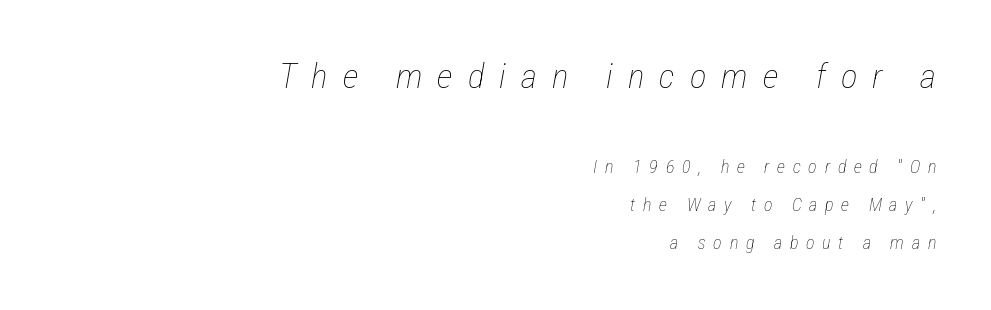
{"italic": "yes", "lean": "right", "slant_degrees": 12, "bold": "no", "weight": "thin", "width": "condensed", "stroke_contrast": "low", "x_height": "medium", "monospaced": "no", "underline": "no", "align": "right", "line_spacing": "loose", "line_spacing_ratio": 2.1, "letter_spacing": "wide", "letter_spacing_em": 0.43, "larger_block": "first", "size_ratio": 1.94, "glyph_px": 35}
